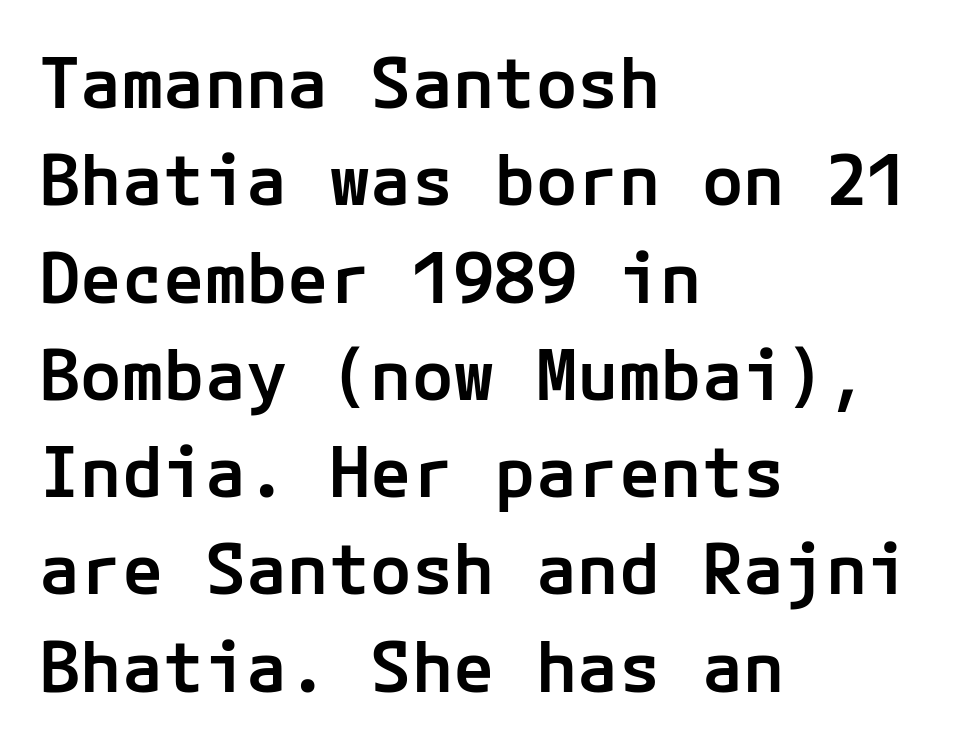
Q: Is the text bold? A: Semi-bold.
Q: Is the text italic (slanted)? A: No, it is upright.
Q: Is the typeface a serif or a sans-serif typeface? A: Sans-serif.
Q: Is the text underlined? A: No.
Q: How is the paragraph aligned? A: Left-aligned.
Q: Is the spacing between letters normal or unusually wide? A: Normal.
Q: Is the spacing between lines tight, normal or loose? A: Normal.
Q: Width (condensed, normal, or wide)? A: Normal.
Q: Stroke contrast? A: Low.
Q: x-height? A: Medium.
